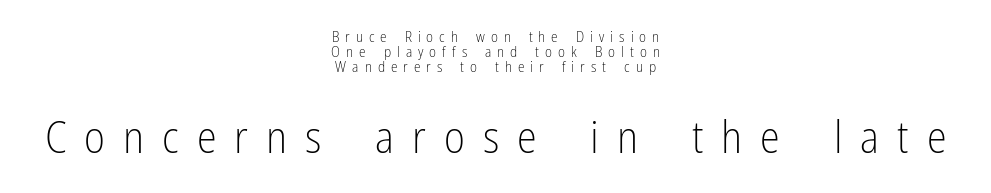
The image shows 45 px light, condensed sans-serif type, upright; set centered, tight line spacing (1.0x), unusually wide letter spacing (+0.4 em), not underlined; the second (bottom) block is 3.0x larger; low stroke contrast and a medium x-height.
